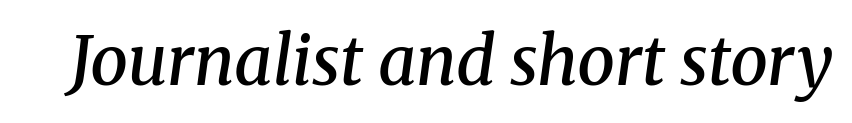
Q: Is the text bold? A: Semi-bold.
Q: Is the text italic (slanted)? A: Yes, it leans right by about 8 degrees.
Q: Is the typeface a serif or a sans-serif typeface? A: Serif.
Q: Is the text underlined? A: No.
Q: Is the spacing between letters normal or unusually wide? A: Normal.
Q: Width (condensed, normal, or wide)? A: Normal.
Q: Stroke contrast? A: Medium.
Q: x-height? A: Medium.
Q: Monospaced? A: No.
